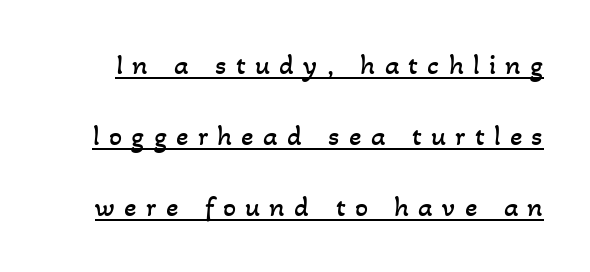
{"bold": "no", "weight": "regular", "width": "normal", "stroke_contrast": "low", "x_height": "small", "monospaced": "no", "underline": "yes", "line_spacing": "loose", "line_spacing_ratio": 2.45, "letter_spacing": "wide", "letter_spacing_em": 0.32, "glyph_px": 29}
